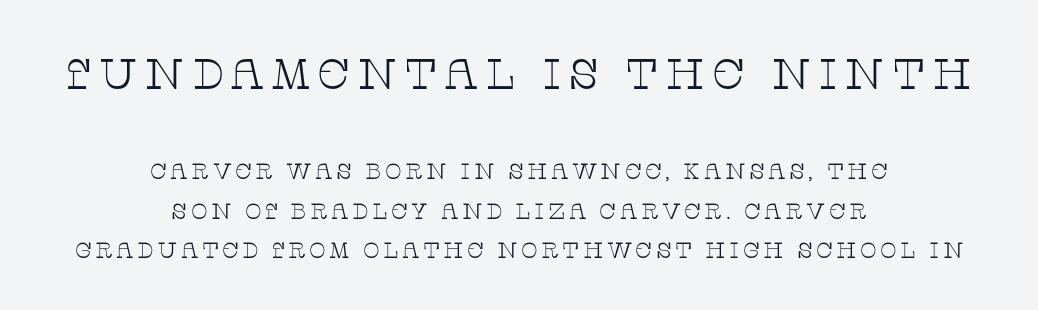
The image shows 43 px thin, wide serif type, upright; set centered, line spacing 1.79x, not underlined; the first (top) block is 1.95x larger; low stroke contrast and a large x-height.
